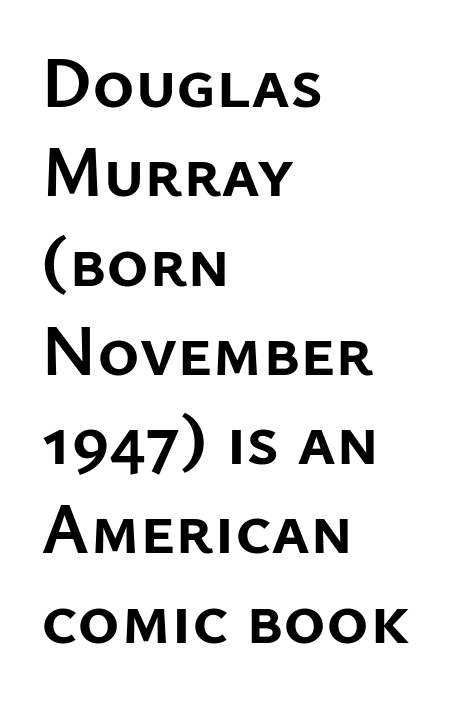
Q: Is the text bold? A: Yes.
Q: Is the text italic (slanted)? A: No, it is upright.
Q: Is the typeface a serif or a sans-serif typeface? A: Sans-serif.
Q: Is the text underlined? A: No.
Q: How is the paragraph aligned? A: Left-aligned.
Q: Is the spacing between letters normal or unusually wide? A: Normal.
Q: Width (condensed, normal, or wide)? A: Normal.
Q: Stroke contrast? A: Low.
Q: x-height? A: Medium.
Q: Monospaced? A: No.
